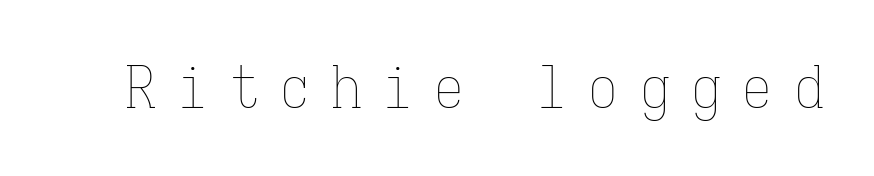
Words appear elongated and porous because spacing is wide. Ordinary non-slanted type is in use. The letterforms sit at book weight or below. A typesetter would call this monospace, since all characters share one set width. Rule under the text: the space is simply empty.
